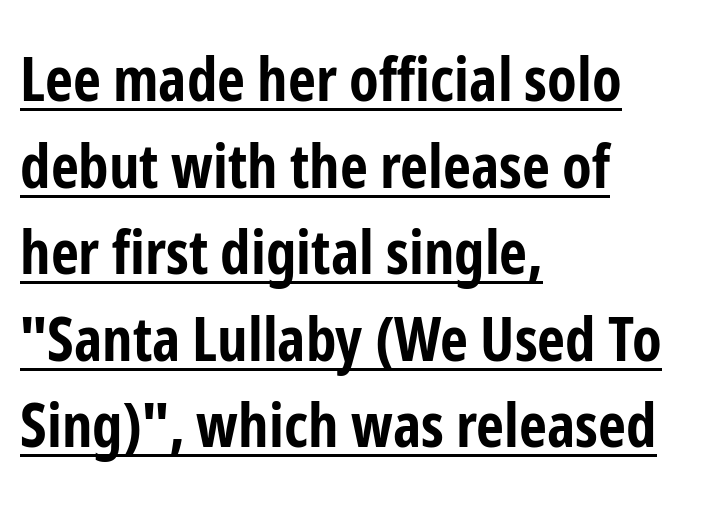
Q: Is the text bold? A: Yes.
Q: Is the text italic (slanted)? A: No, it is upright.
Q: Is the typeface a serif or a sans-serif typeface? A: Sans-serif.
Q: Is the text underlined? A: Yes.
Q: How is the paragraph aligned? A: Left-aligned.
Q: Is the spacing between letters normal or unusually wide? A: Normal.
Q: Is the spacing between lines tight, normal or loose? A: Normal.
Q: Width (condensed, normal, or wide)? A: Condensed.
Q: Stroke contrast? A: Low.
Q: x-height? A: Medium.
Q: Monospaced? A: No.
